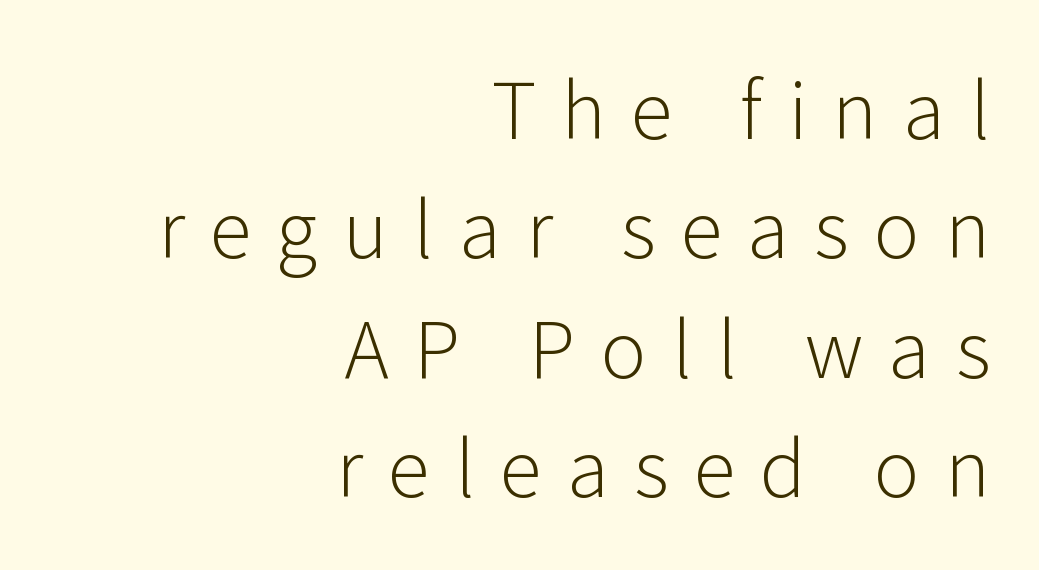
Each line ends at the same right margin while the left side varies. Check where the strokes stop: nothing finishes them off — pure sans. Varying glyph widths throughout — classic text-font behaviour. Check under the words: just untouched page. The gaps between neighbouring characters are conspicuously large. These lines were composed using upright roman letters.
